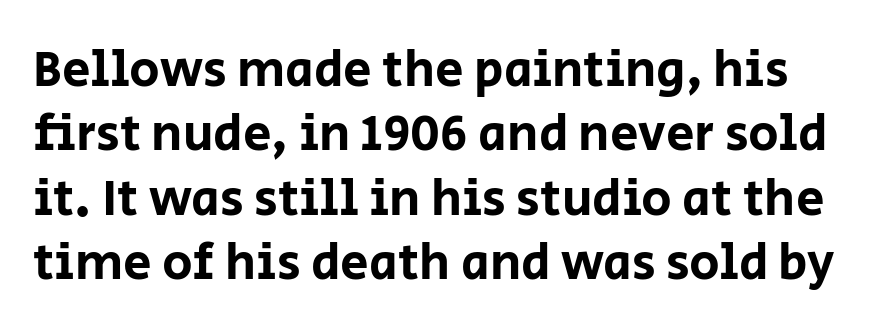
Q: Is the text italic (slanted)? A: No, it is upright.
Q: Is the typeface a serif or a sans-serif typeface? A: Sans-serif.
Q: Is the text underlined? A: No.
Q: Is the spacing between letters normal or unusually wide? A: Normal.
Q: Is the spacing between lines tight, normal or loose? A: Normal.
Q: Width (condensed, normal, or wide)? A: Normal.
Q: Stroke contrast? A: Low.
Q: x-height? A: Large.
Q: Monospaced? A: No.
